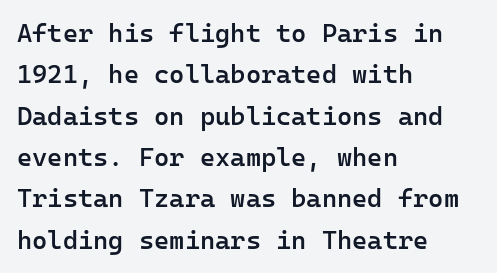
The lines are quadded left. Descenders hang freely into open space. Semibold letterforms, between regular and bold. Observe the ordinary spacing: letters are neighbours, not strangers.
